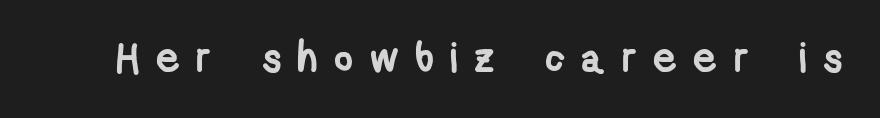
The image shows 41 px semibold, condensed sans-serif type; set unusually wide letter spacing (+0.4 em), not underlined; low stroke contrast and a medium x-height.
